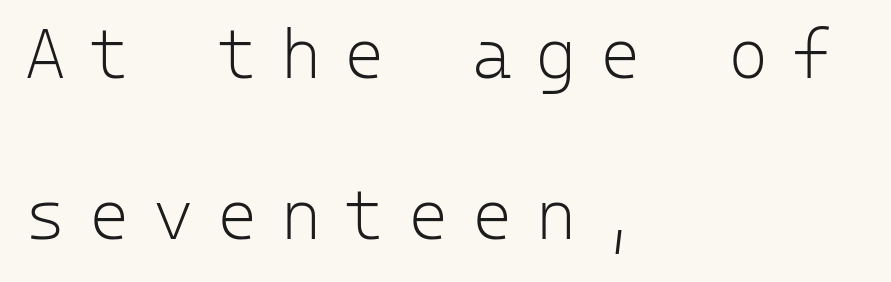
Q: Is the text bold? A: No.
Q: Is the text italic (slanted)? A: No, it is upright.
Q: Is the typeface a serif or a sans-serif typeface? A: Sans-serif.
Q: Is the text underlined? A: No.
Q: How is the paragraph aligned? A: Left-aligned.
Q: Is the spacing between letters normal or unusually wide? A: Unusually wide.
Q: Is the spacing between lines tight, normal or loose? A: Loose.
Q: Width (condensed, normal, or wide)? A: Normal.
Q: Stroke contrast? A: Low.
Q: x-height? A: Medium.
Q: Monospaced? A: Yes.
